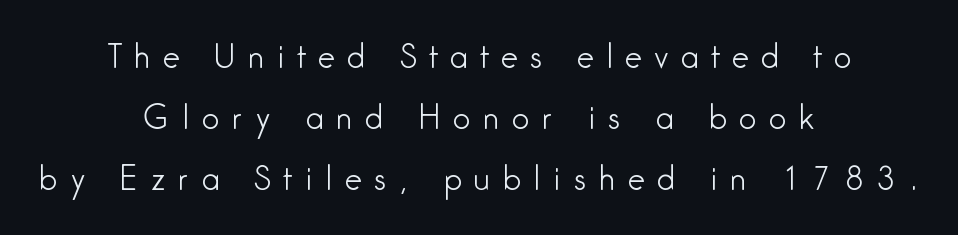
Stem width sits at or under what a default text font uses. Notice how the passage keeps no hard edge, just a central spine. Think of a printed novel: that variable character pitch is what you see here. The text was rendered using a sans face with plain stroke endings. Letters rest on an invisible, unmarked baseline. Honestly, the letter spacing is so wide it's the main thing you notice.
